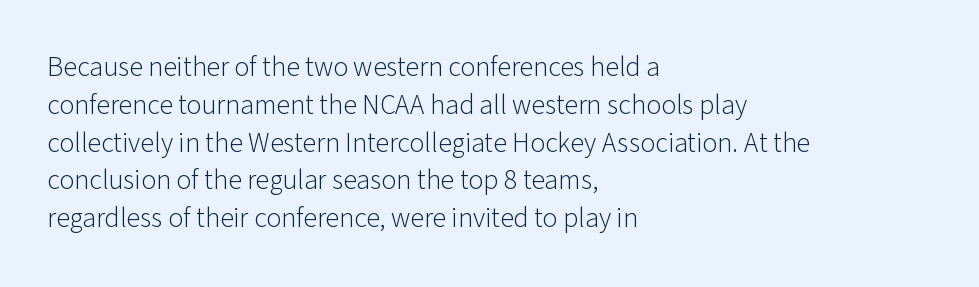
The image shows 28 px light sans-serif type, upright; set left-aligned, normal line spacing (1.35x), normal letter spacing, not underlined; low stroke contrast and a medium x-height.
